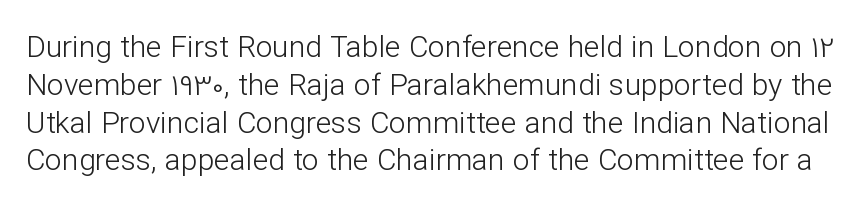
A clean baseline with only descenders dipping below it. Note: no serifs on the glyphs. Default kerning and tracking; the words read as compact shapes. Unbolded letterforms with no extra heft. The passage shown is typed in a proportional face where columns would drift.
